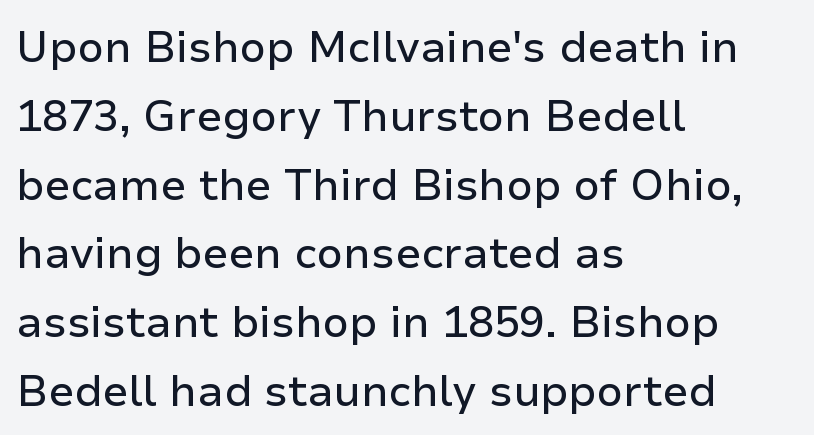
{"serif": "no", "italic": "no", "width": "normal", "stroke_contrast": "low", "x_height": "medium", "monospaced": "no", "underline": "no", "align": "left", "line_spacing": "normal", "line_spacing_ratio": 1.6, "letter_spacing": "normal", "letter_spacing_em": 0.0, "glyph_px": 43}
